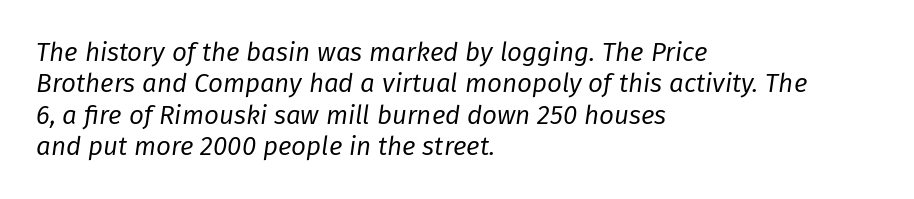
{"italic": "yes", "lean": "right", "slant_degrees": 8, "bold": "no", "underline": "no", "align": "left", "line_spacing_ratio": 1.21, "letter_spacing": "normal", "letter_spacing_em": 0.0, "glyph_px": 26}
